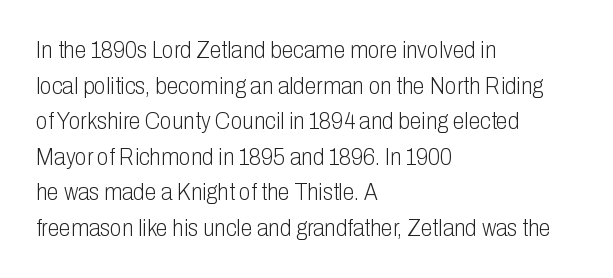
Q: Is the text bold? A: No.
Q: Is the text italic (slanted)? A: No, it is upright.
Q: Is the text underlined? A: No.
Q: How is the paragraph aligned? A: Left-aligned.
Q: Is the spacing between letters normal or unusually wide? A: Normal.
Q: Is the spacing between lines tight, normal or loose? A: Normal.
